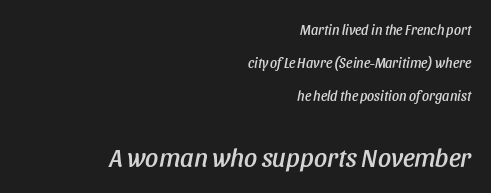
Does the bottom block carry the larger type? Yes, it does. Each line ends at the same right margin while the left side varies. Nothing unusual about the tracking: characters are spaced as the font intends. Check under the words: just untouched page. In terms of leading, this rendering errs on the spacious side.
